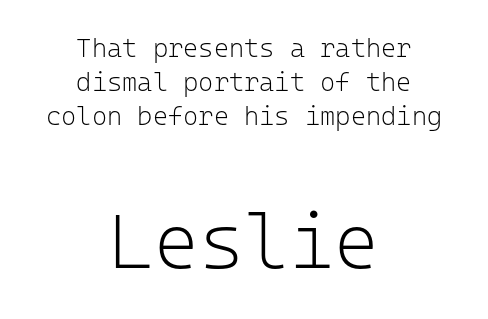
Every stem runs plumb, perpendicular to the baseline. Do the characters align in a grid? Yes, the font is monospaced. Each row of text sits above clean, open space. The lines are quadded center. Leading matches the norm, producing a regular column.
